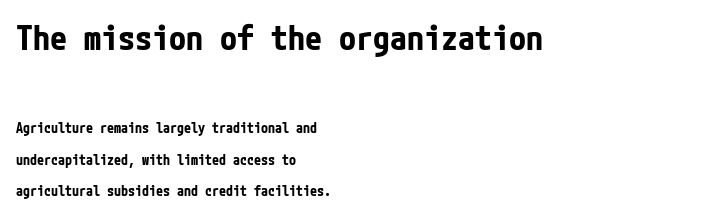
{"serif": "no", "italic": "no", "bold": "yes", "weight": "bold", "width": "condensed", "stroke_contrast": "low", "x_height": "medium", "underline": "no", "align": "left", "line_spacing": "loose", "line_spacing_ratio": 2.24, "letter_spacing": "normal", "letter_spacing_em": 0.0, "larger_block": "first", "size_ratio": 2.43, "glyph_px": 34}
